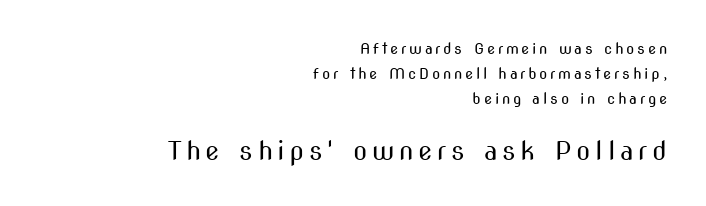
Summary of vertical rhythm: regular, with standard interline spacing. This rendering features lettering with no underline. If you drew a ruler down the right edge, every line would touch it. The face looks like a standard text weight, possibly lighter.
